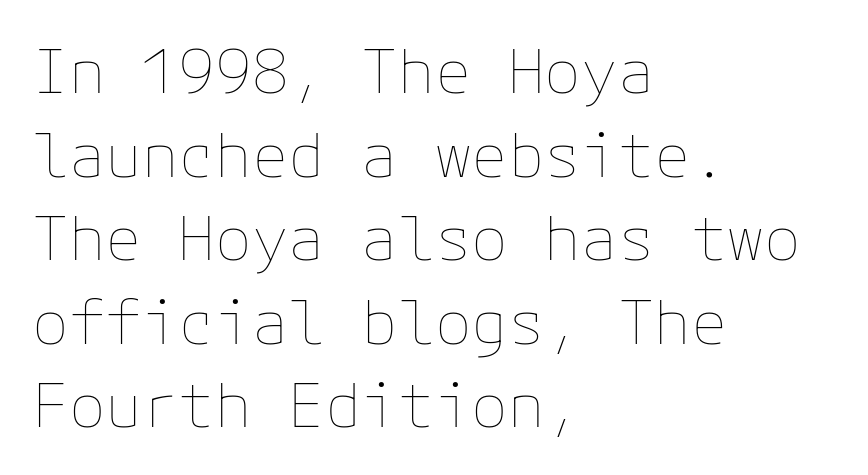
The letters look calm and open, with moderate or lighter stems. The specimen reads as upright at a glance. Rule under the text: the space is simply empty. Reading down the block, your eye returns to a fixed left position each line. In terms of leading, this rendering sits right in the middle.
